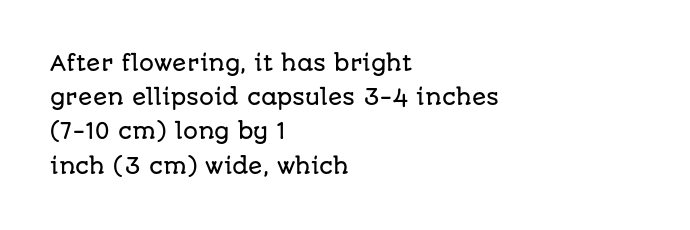
The image shows 21 px text type, upright; set left-aligned, normal line spacing (1.63x), normal letter spacing, not underlined.
